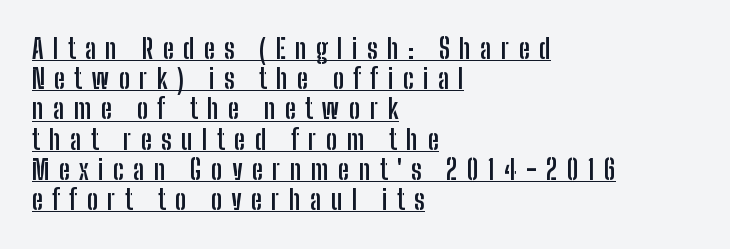
{"italic": "no", "bold": "yes", "underline": "yes", "align": "left", "line_spacing": "tight", "line_spacing_ratio": 1.12, "letter_spacing": "wide", "letter_spacing_em": 0.35, "glyph_px": 27}
